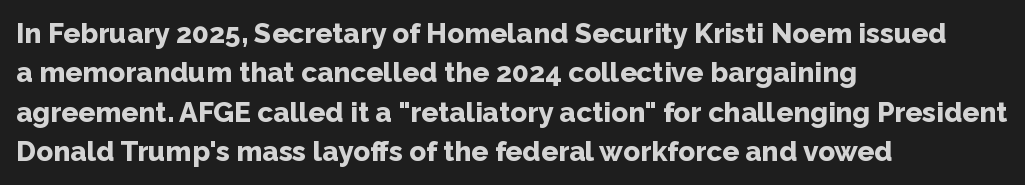
Typeset ragged right — the left edge is the straight one. Look at the stroke-to-counter ratio: heavy, a bold. A sans-serif font was chosen for this passage. Default kerning and tracking; the words read as compact shapes. Words float on clear page, feet unadorned.
